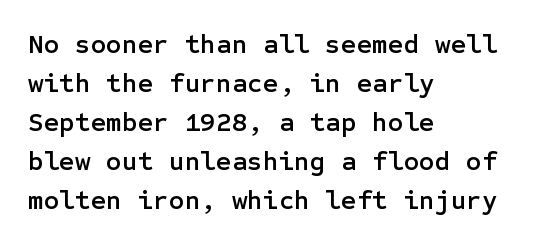
This block has exactly the height ordinary leading produces. The specimen reads as upright at a glance. Letters rest on an invisible, unmarked baseline. Compared with typical body copy, the letter spacing here is the same.
